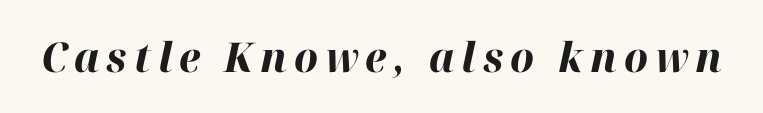
These words are printed bold, with thick strokes throughout. A bare baseline throughout the passage. Varying glyph widths throughout — classic text-font behaviour. Posture: slanted.
